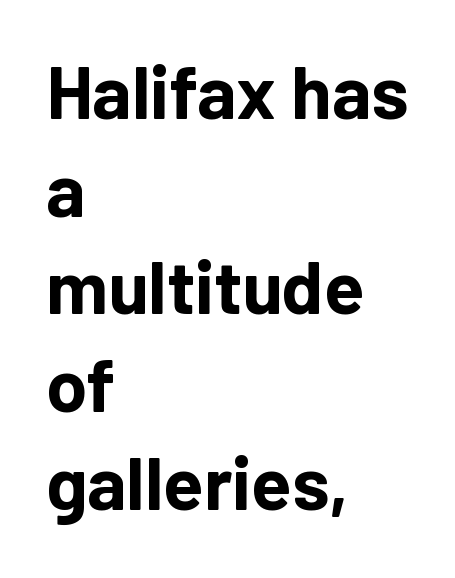
The image shows 74 px bold sans-serif type, upright; set left-aligned, normal line spacing (1.32x), normal letter spacing, not underlined; low stroke contrast and a medium x-height.
